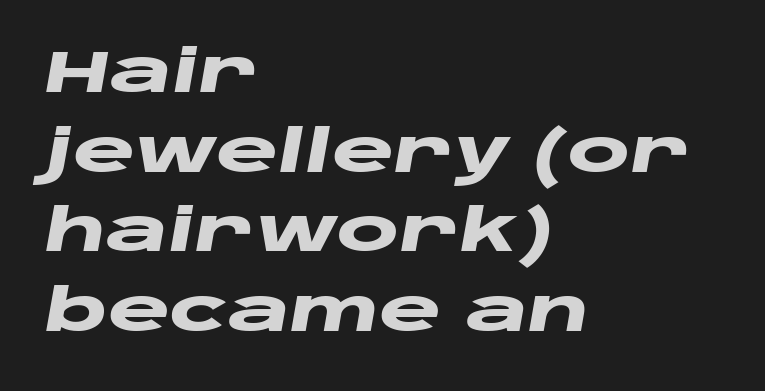
{"italic": "yes", "lean": "right", "slant_degrees": 10, "bold": "yes", "weight": "heavy", "width": "wide", "stroke_contrast": "low", "x_height": "large", "monospaced": "no", "underline": "no", "align": "left", "line_spacing": "normal", "line_spacing_ratio": 1.35, "letter_spacing": "normal", "letter_spacing_em": 0.0, "glyph_px": 59}
